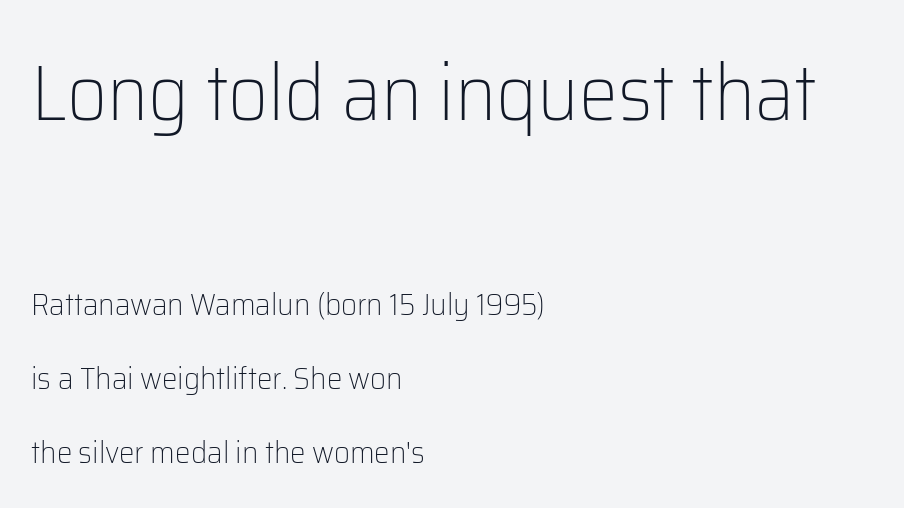
The image shows 78 px light sans-serif type, upright; set left-aligned, loose line spacing (2.38x), normal letter spacing, not underlined; the first (top) block is 2.52x larger; low stroke contrast and a medium x-height.
